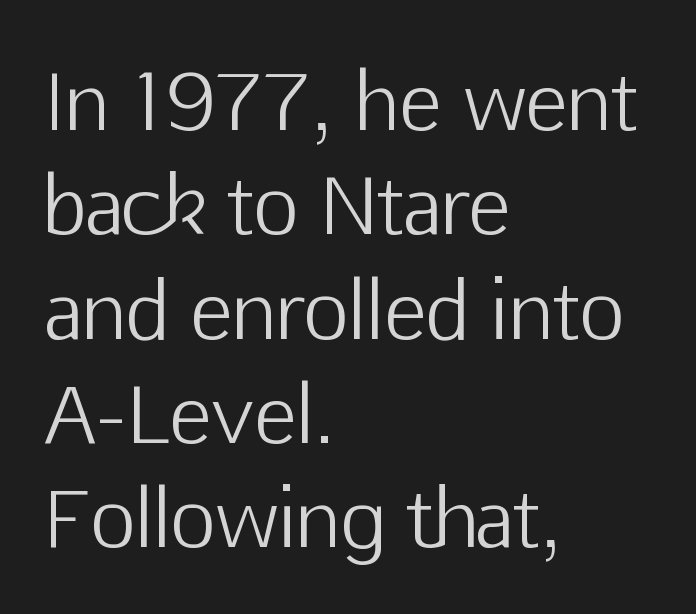
Q: Is the text bold? A: No.
Q: Is the text italic (slanted)? A: No, it is upright.
Q: Is the typeface a serif or a sans-serif typeface? A: Sans-serif.
Q: Is the text underlined? A: No.
Q: How is the paragraph aligned? A: Left-aligned.
Q: Is the spacing between letters normal or unusually wide? A: Normal.
Q: Is the spacing between lines tight, normal or loose? A: Normal.
Q: Width (condensed, normal, or wide)? A: Normal.
Q: Stroke contrast? A: Low.
Q: x-height? A: Medium.
Q: Monospaced? A: No.
